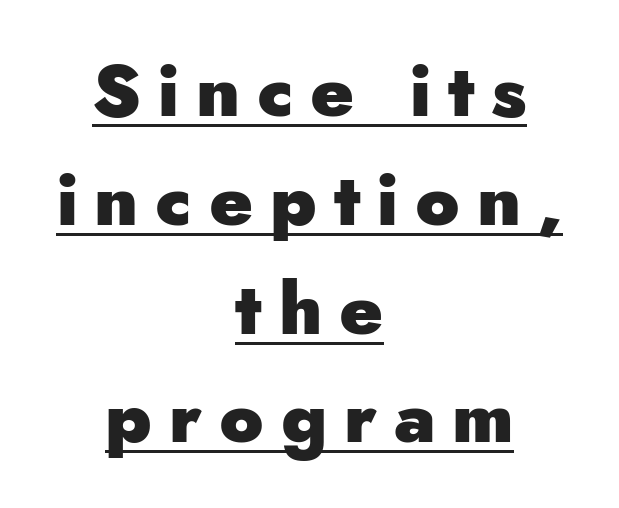
The image shows 73 px heavy sans-serif type, upright; set centered, normal line spacing (1.49x), unusually wide letter spacing (+0.23 em), underlined; low stroke contrast and a small x-height.
